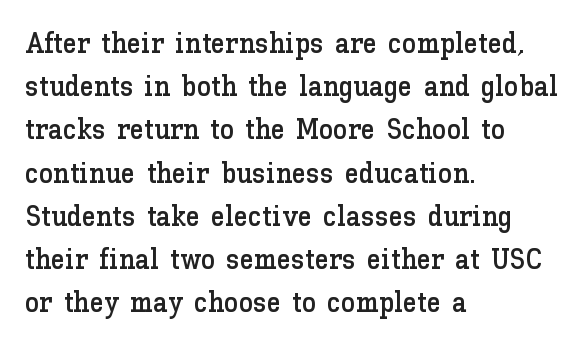
Q: Is the text italic (slanted)? A: No, it is upright.
Q: Is the text underlined? A: No.
Q: How is the paragraph aligned? A: Left-aligned.
Q: Is the spacing between letters normal or unusually wide? A: Normal.
Q: Is the spacing between lines tight, normal or loose? A: Normal.
Q: Width (condensed, normal, or wide)? A: Normal.
Q: Stroke contrast? A: Low.
Q: x-height? A: Medium.
Q: Monospaced? A: No.
